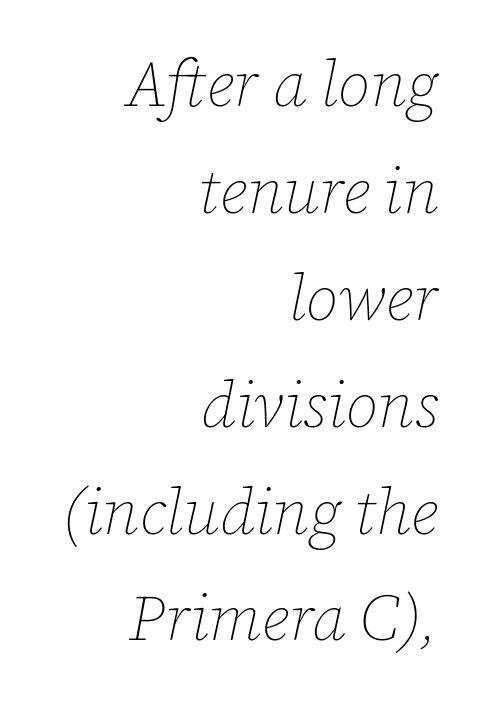
The image shows 64 px thin type, italic (leaning right); set right-aligned, normal line spacing (1.67x), normal letter spacing, not underlined; low stroke contrast and a medium x-height.
